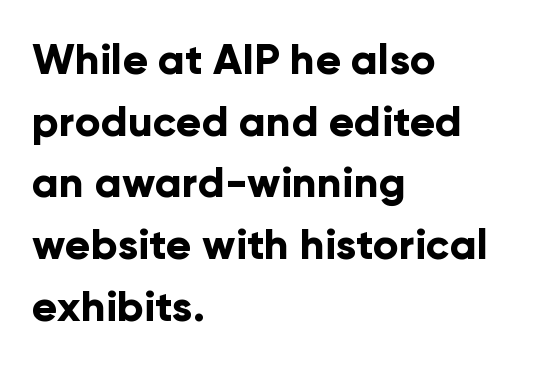
The image shows 42 px bold sans-serif type, upright; set left-aligned, normal line spacing (1.47x), normal letter spacing, not underlined; low stroke contrast and a medium x-height.
